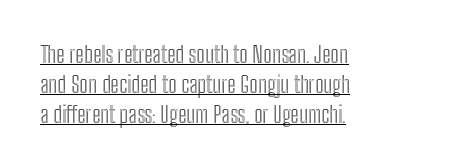
The image shows 23 px text type, upright; set left-aligned, normal line spacing (1.3x), normal letter spacing, underlined.
